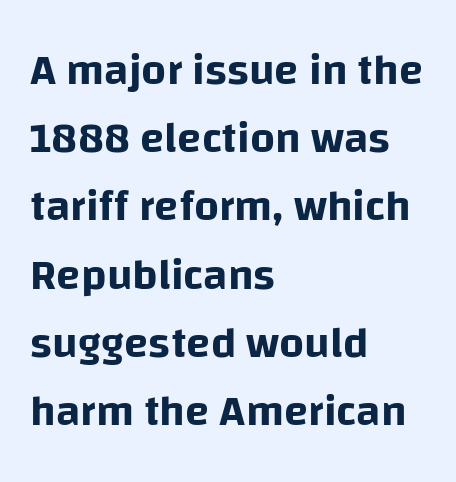
{"serif": "no", "italic": "no", "width": "normal", "stroke_contrast": "low", "x_height": "large", "monospaced": "no", "underline": "no", "align": "left", "line_spacing": "normal", "line_spacing_ratio": 1.55, "letter_spacing": "normal", "letter_spacing_em": 0.0, "glyph_px": 44}
